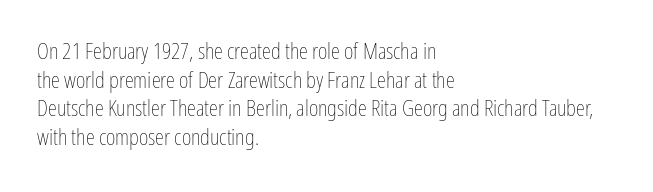
The image shows 23 px text type, upright; set left-aligned, line spacing 1.24x, normal letter spacing, not underlined.
